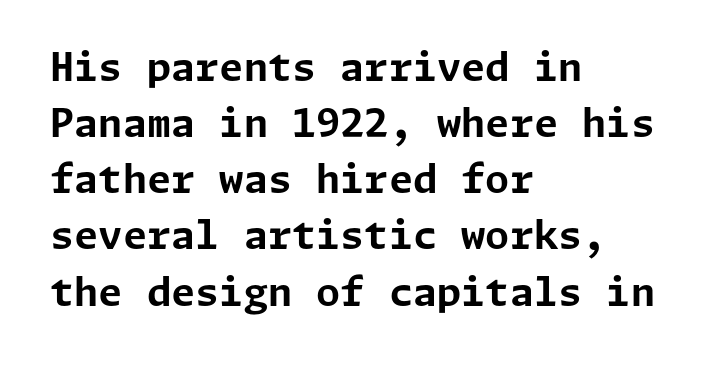
Q: Is the text bold? A: Yes.
Q: Is the text italic (slanted)? A: No, it is upright.
Q: Is the typeface a serif or a sans-serif typeface? A: Sans-serif.
Q: Is the text underlined? A: No.
Q: How is the paragraph aligned? A: Left-aligned.
Q: Is the spacing between letters normal or unusually wide? A: Normal.
Q: Is the spacing between lines tight, normal or loose? A: Normal.
Q: Width (condensed, normal, or wide)? A: Normal.
Q: Stroke contrast? A: Low.
Q: x-height? A: Medium.
